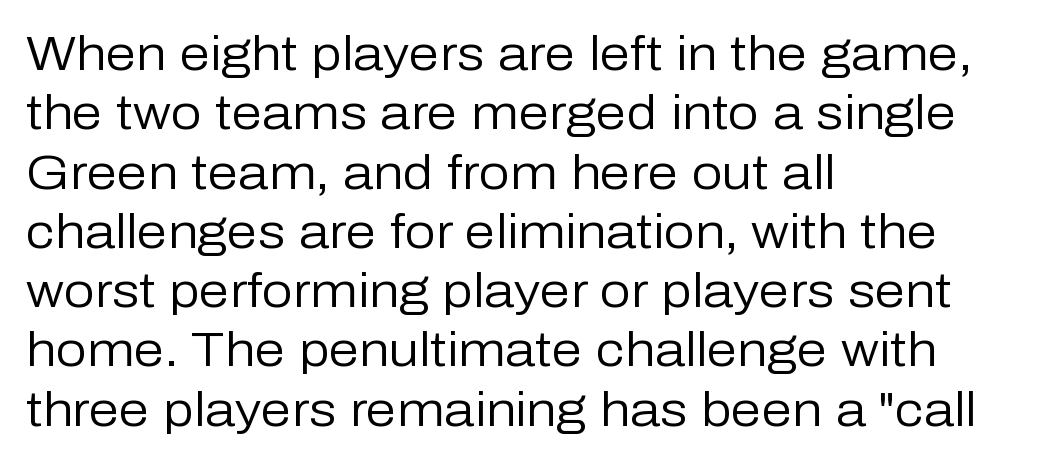
Q: Is the text bold? A: No.
Q: Is the text italic (slanted)? A: No, it is upright.
Q: Is the typeface a serif or a sans-serif typeface? A: Sans-serif.
Q: Is the text underlined? A: No.
Q: How is the paragraph aligned? A: Left-aligned.
Q: Is the spacing between letters normal or unusually wide? A: Normal.
Q: Width (condensed, normal, or wide)? A: Normal.
Q: Stroke contrast? A: Low.
Q: x-height? A: Medium.
Q: Monospaced? A: No.
